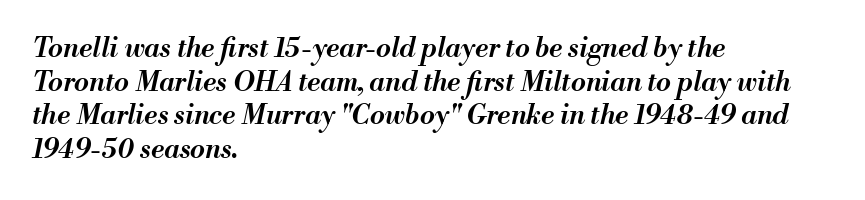
The image shows 27 px text type, italic (leaning right); set left-aligned, normal line spacing (1.25x), normal letter spacing, not underlined.
